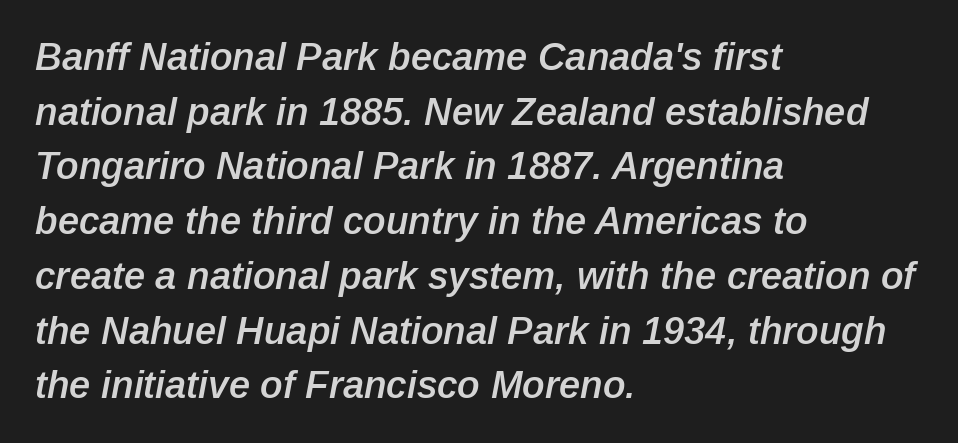
You can tell it's italic because the verticals aren't actually vertical. The passage shown is typed in a proportional face where columns would drift. You could call the tracking neutral — neither tight nor loose. Line beginnings align vertically; line endings do not. The zone under the glyphs is completely vacant. Line spacing here is normal.
